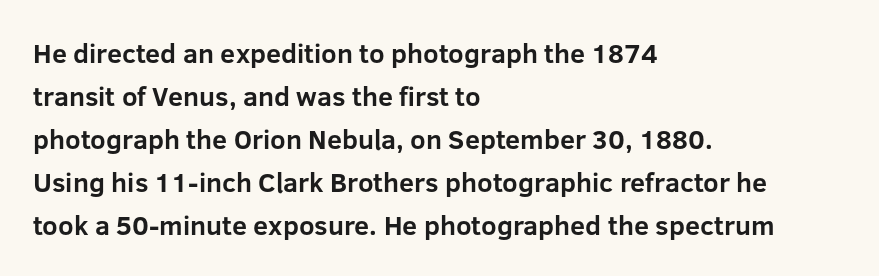
{"italic": "no", "bold": "yes", "underline": "no", "align": "left", "line_spacing": "normal", "line_spacing_ratio": 1.59, "letter_spacing": "normal", "letter_spacing_em": 0.0, "glyph_px": 27}
